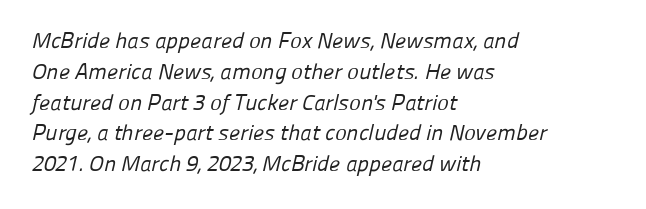
Glance below the letters and you will spot only blank space. Vertical spacing — default. Spacing between characters is what you'd get straight out of the box. Does the copy run flush right? No — it runs flush left. The typeface has the unassuming heft of standard copy or less.
